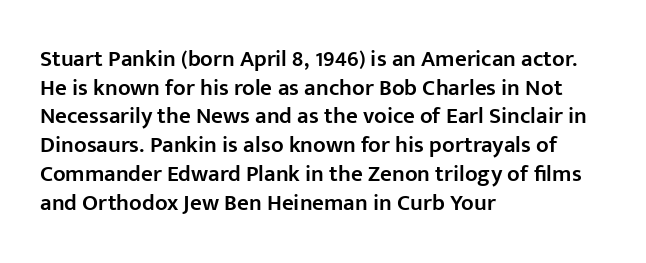
The image shows 23 px text type, upright; set left-aligned, normal line spacing (1.25x), normal letter spacing, not underlined.
